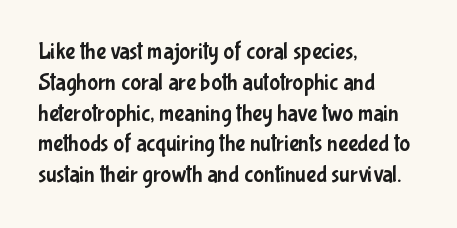
The image shows 23 px text type, upright; set left-aligned, normal line spacing (1.34x), normal letter spacing, not underlined.
